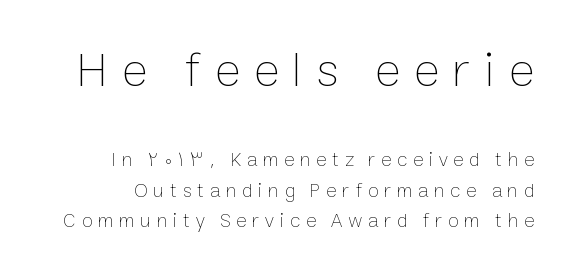
Does the lettering tilt? It doesn't — this is upright. Bold? No — there's no thickening of the strokes. The horizontal fit of the characters is loose and conspicuously gappy. The foot of each line stays bare and open.
